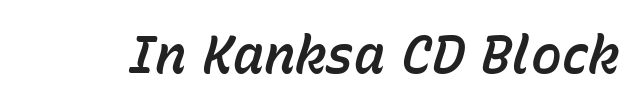
{"italic": "yes", "lean": "right", "slant_degrees": 15, "width": "normal", "stroke_contrast": "low", "x_height": "medium", "monospaced": "no", "underline": "no", "letter_spacing": "normal", "letter_spacing_em": 0.0, "glyph_px": 52}
